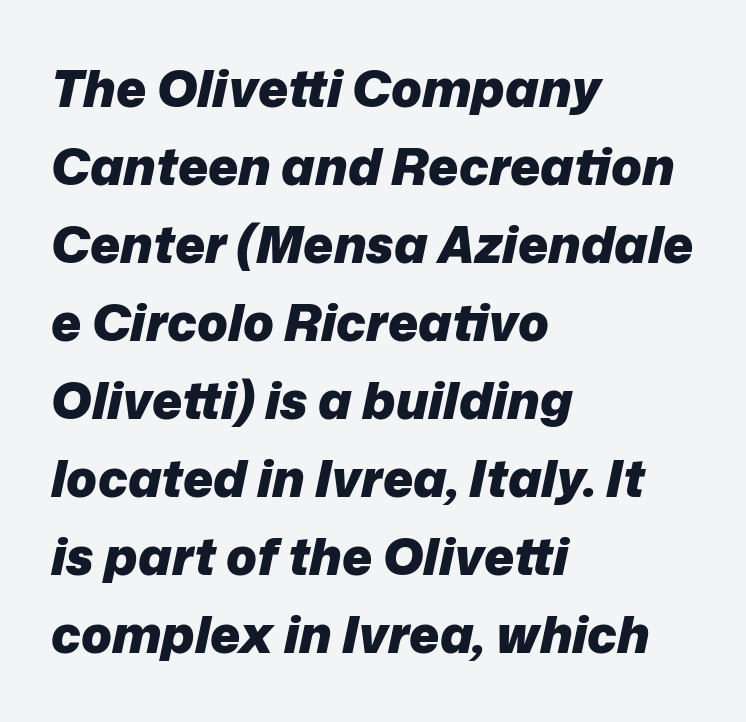
The image shows 51 px heavy type, italic (leaning right); set left-aligned, normal line spacing (1.53x), normal letter spacing, not underlined; low stroke contrast and a medium x-height.
